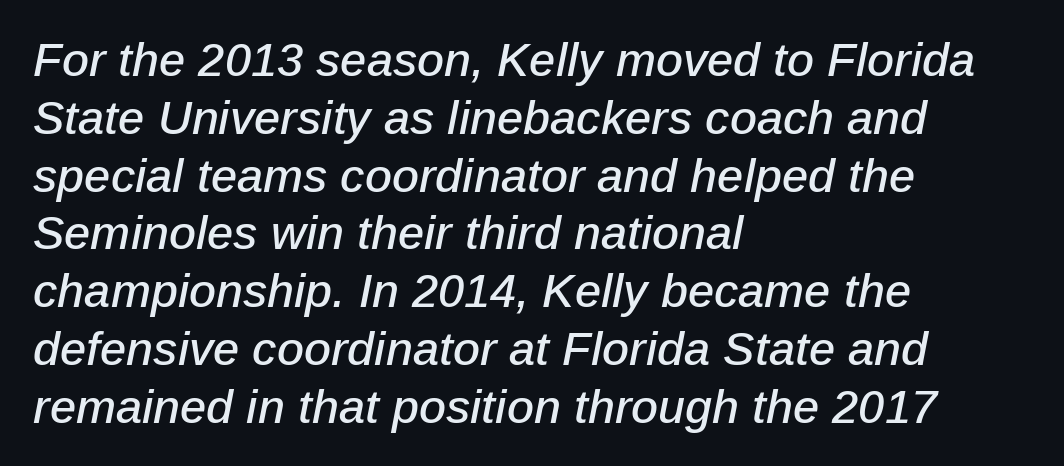
The image shows 47 px text type, italic (leaning right); set left-aligned, line spacing 1.23x, normal letter spacing, not underlined; low stroke contrast and a medium x-height.
